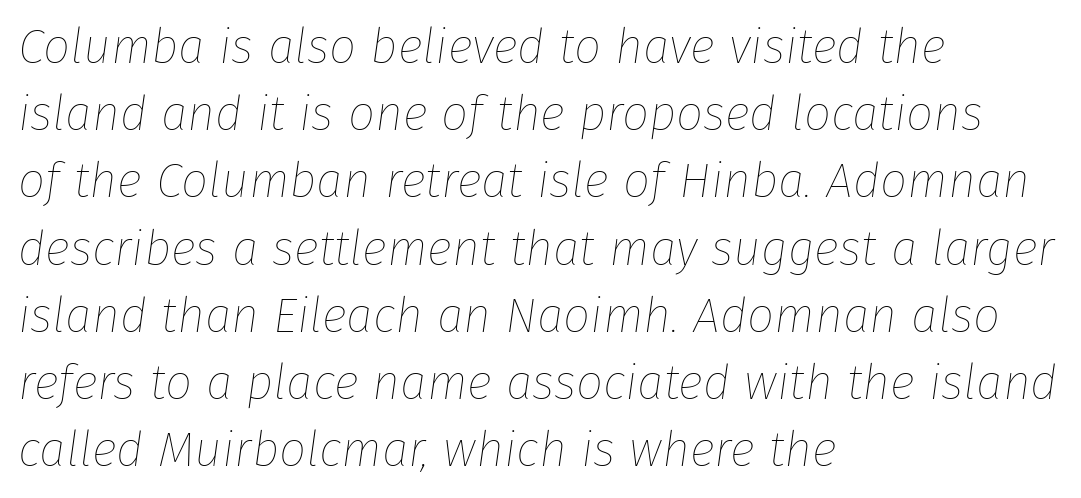
Q: Is the text bold? A: No.
Q: Is the text italic (slanted)? A: Yes, it leans right by about 8 degrees.
Q: Is the text underlined? A: No.
Q: How is the paragraph aligned? A: Left-aligned.
Q: Is the spacing between letters normal or unusually wide? A: Normal.
Q: Is the spacing between lines tight, normal or loose? A: Normal.
Q: Width (condensed, normal, or wide)? A: Normal.
Q: Stroke contrast? A: Low.
Q: x-height? A: Medium.
Q: Monospaced? A: No.
